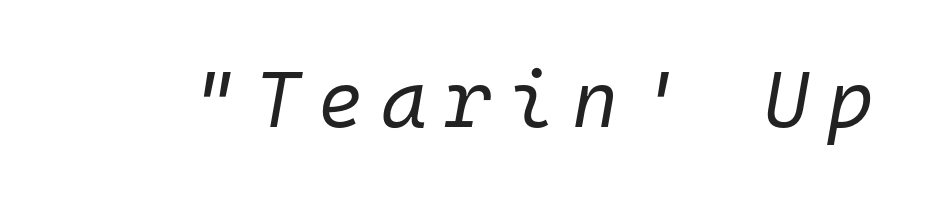
The image shows 79 px regular-weight type, italic (leaning right), monospaced; set unusually wide letter spacing (+0.22 em), not underlined; low stroke contrast and a medium x-height.
